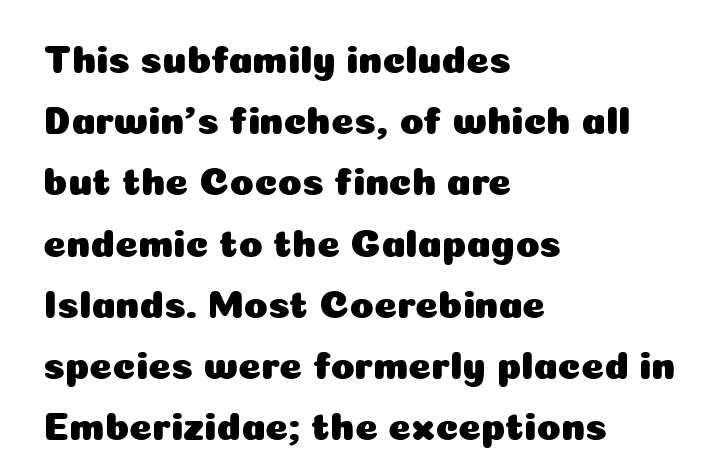
The tracking reads as untouched default to a designer's eye. Just letters on the line, the space beneath them empty. Each letter keeps its own natural width here, so spacing adapts to shape. The vertical gap from one line to the next is medium. Nothing sits at the stroke ends, so this counts as sans-serif.
